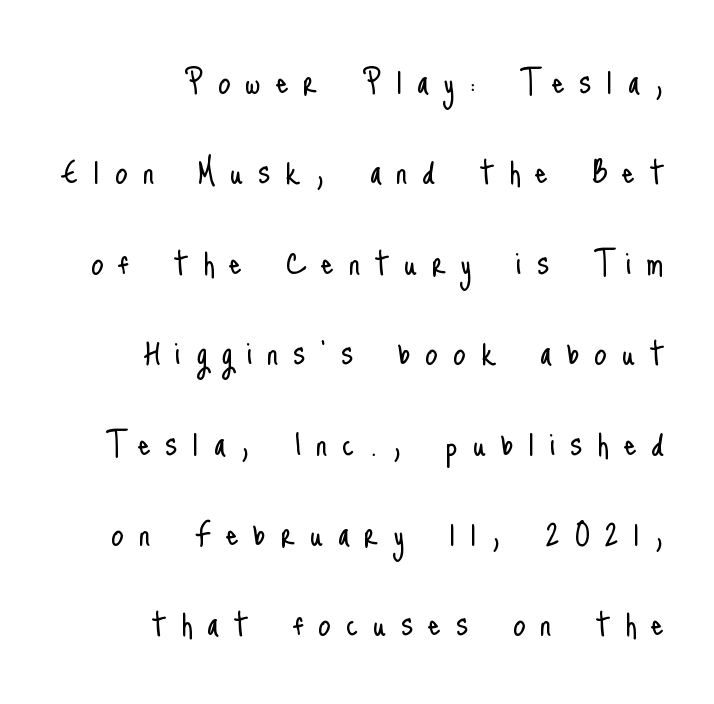
Q: Is the text bold? A: No.
Q: Is the text italic (slanted)? A: No, it is upright.
Q: Is the typeface a serif or a sans-serif typeface? A: Sans-serif.
Q: Is the text underlined? A: No.
Q: How is the paragraph aligned? A: Right-aligned.
Q: Is the spacing between letters normal or unusually wide? A: Unusually wide.
Q: Is the spacing between lines tight, normal or loose? A: Loose.
Q: Width (condensed, normal, or wide)? A: Condensed.
Q: Stroke contrast? A: Low.
Q: x-height? A: Small.
Q: Monospaced? A: No.
